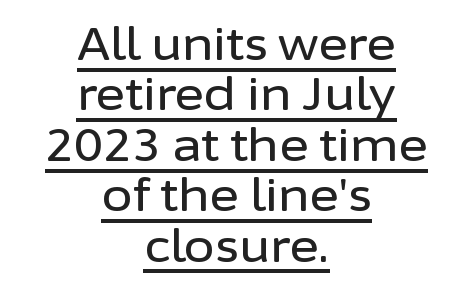
Q: Is the text italic (slanted)? A: No, it is upright.
Q: Is the typeface a serif or a sans-serif typeface? A: Sans-serif.
Q: Is the text underlined? A: Yes.
Q: How is the paragraph aligned? A: Centered.
Q: Is the spacing between letters normal or unusually wide? A: Normal.
Q: Is the spacing between lines tight, normal or loose? A: Tight.
Q: Width (condensed, normal, or wide)? A: Normal.
Q: Stroke contrast? A: Low.
Q: x-height? A: Medium.
Q: Monospaced? A: No.
